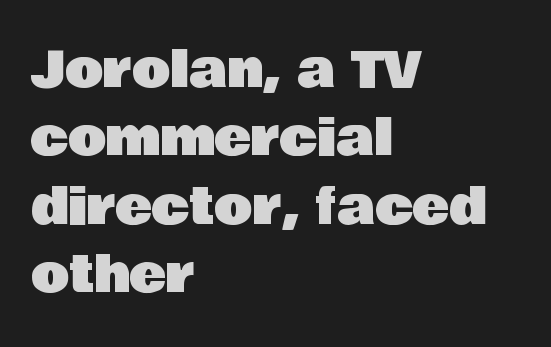
Q: Is the text italic (slanted)? A: No, it is upright.
Q: Is the typeface a serif or a sans-serif typeface? A: Sans-serif.
Q: Is the text underlined? A: No.
Q: How is the paragraph aligned? A: Left-aligned.
Q: Is the spacing between letters normal or unusually wide? A: Normal.
Q: Is the spacing between lines tight, normal or loose? A: Normal.
Q: Width (condensed, normal, or wide)? A: Normal.
Q: Stroke contrast? A: Low.
Q: x-height? A: Large.
Q: Monospaced? A: No.
